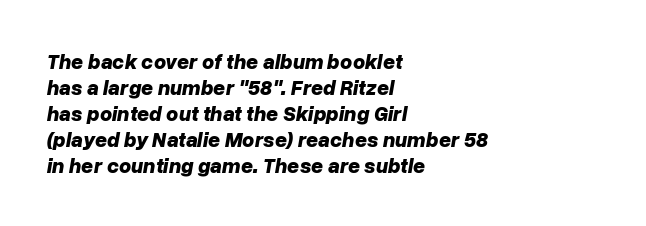
Italic? Definitely — the glyphs are oblique. Is the block centered? No — it sits flush against the left margin. The foot of each line stays bare and open. Observe the ordinary spacing: letters are neighbours, not strangers. Weight check: bold — yes, fully.
